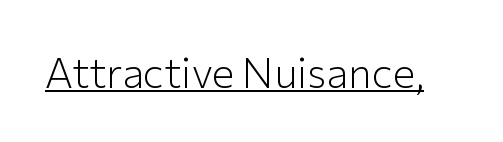
Q: Is the text bold? A: No.
Q: Is the text italic (slanted)? A: No, it is upright.
Q: Is the typeface a serif or a sans-serif typeface? A: Sans-serif.
Q: Is the text underlined? A: Yes.
Q: Is the spacing between letters normal or unusually wide? A: Normal.
Q: Width (condensed, normal, or wide)? A: Normal.
Q: Stroke contrast? A: Low.
Q: x-height? A: Medium.
Q: Monospaced? A: No.
